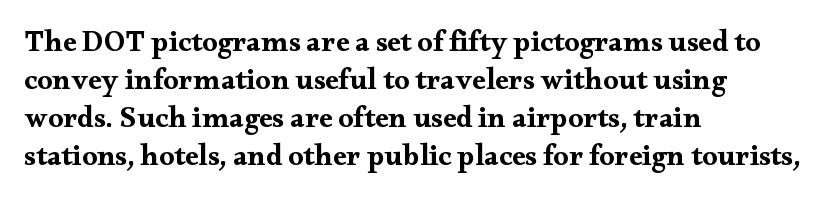
The image shows 30 px bold, wide serif type, upright; set left-aligned, normal line spacing (1.27x), normal letter spacing, not underlined; medium stroke contrast and a small x-height.
